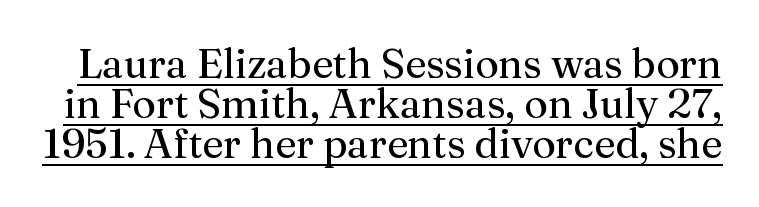
Q: Is the text bold? A: No.
Q: Is the text italic (slanted)? A: No, it is upright.
Q: Is the typeface a serif or a sans-serif typeface? A: Serif.
Q: Is the text underlined? A: Yes.
Q: Is the spacing between letters normal or unusually wide? A: Normal.
Q: Is the spacing between lines tight, normal or loose? A: Tight.
Q: Width (condensed, normal, or wide)? A: Normal.
Q: Stroke contrast? A: Medium.
Q: x-height? A: Medium.
Q: Monospaced? A: No.
